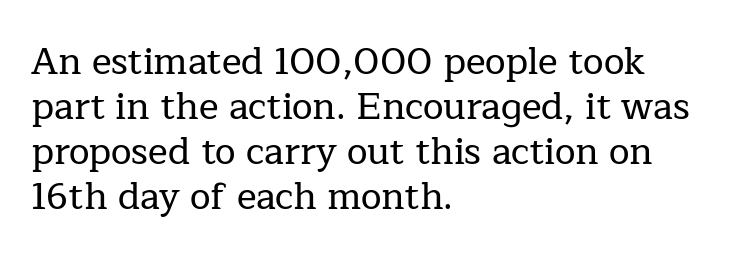
The image shows 37 px serif type, upright; set left-aligned, line spacing 1.22x, normal letter spacing, not underlined; low stroke contrast and a medium x-height.
